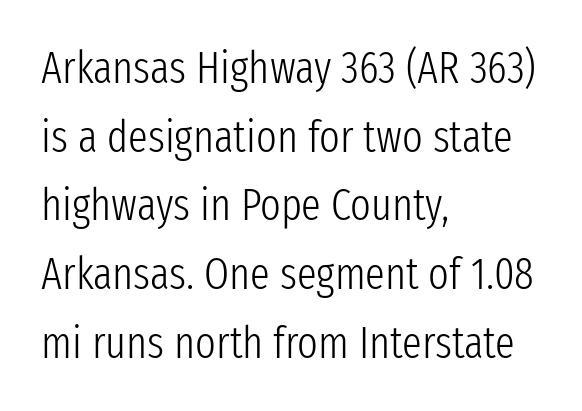
Varying glyph widths throughout — classic text-font behaviour. Letters have the restrained weight of plain body copy at most. Upright lettering throughout. Clear beneath every line of the passage.
